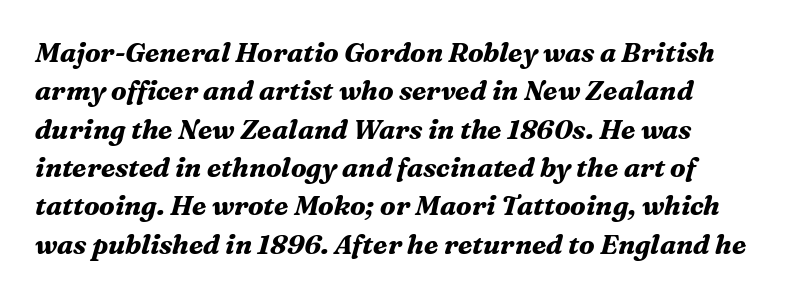
{"italic": "yes", "lean": "right", "slant_degrees": 16, "bold": "yes", "underline": "no", "align": "left", "line_spacing": "normal", "line_spacing_ratio": 1.42, "letter_spacing": "normal", "letter_spacing_em": 0.0, "glyph_px": 27}
